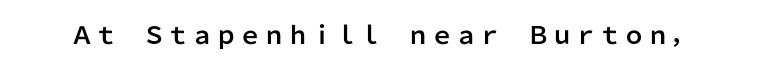
{"italic": "no", "underline": "no", "letter_spacing": "normal", "letter_spacing_em": 0.0, "glyph_px": 24}
